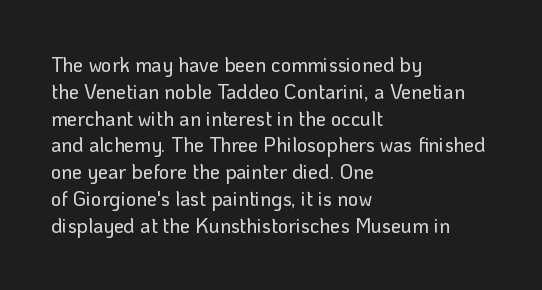
Q: Is the text italic (slanted)? A: No, it is upright.
Q: Is the text underlined? A: No.
Q: How is the paragraph aligned? A: Left-aligned.
Q: Is the spacing between letters normal or unusually wide? A: Normal.
Q: Is the spacing between lines tight, normal or loose? A: Normal.
